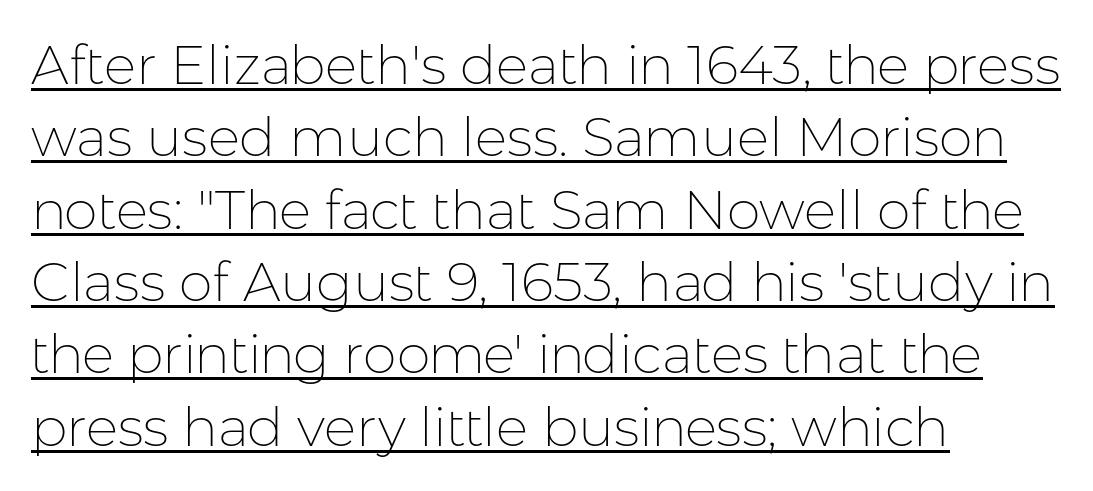
The image shows 54 px thin sans-serif type, upright; set left-aligned, normal line spacing (1.34x), normal letter spacing, underlined; low stroke contrast and a medium x-height.
